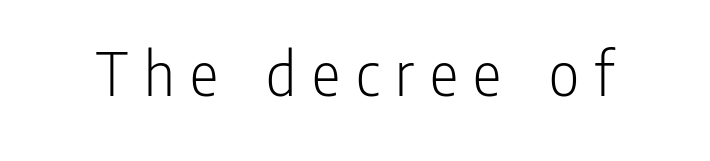
Q: Is the text bold? A: No.
Q: Is the text italic (slanted)? A: No, it is upright.
Q: Is the typeface a serif or a sans-serif typeface? A: Sans-serif.
Q: Is the text underlined? A: No.
Q: Is the spacing between letters normal or unusually wide? A: Unusually wide.
Q: Width (condensed, normal, or wide)? A: Condensed.
Q: Stroke contrast? A: Low.
Q: x-height? A: Medium.
Q: Monospaced? A: No.
